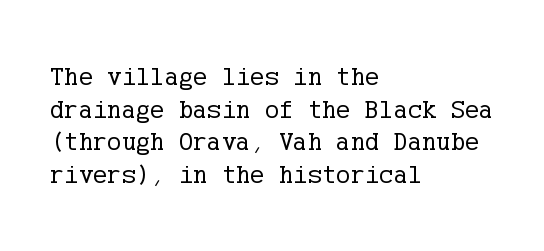
{"italic": "no", "bold": "no", "underline": "no", "align": "left", "line_spacing_ratio": 1.21, "letter_spacing": "normal", "letter_spacing_em": 0.0, "glyph_px": 27}
